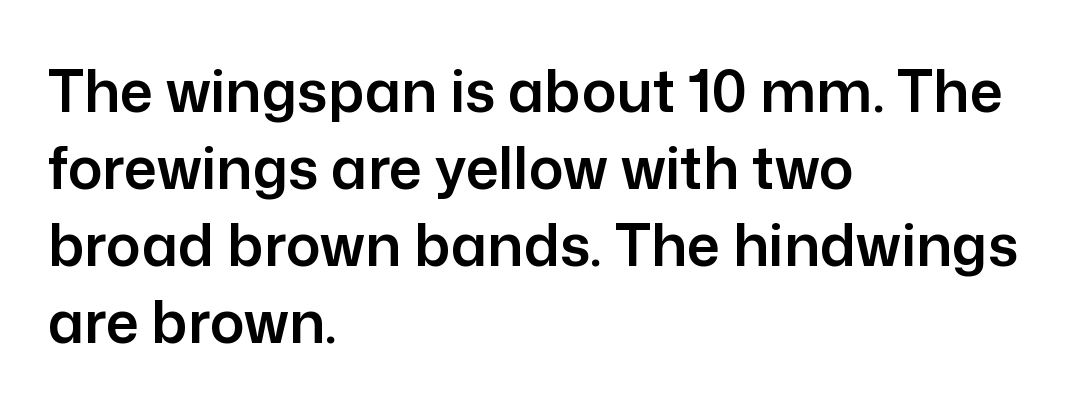
The image shows 58 px sans-serif type, upright; set left-aligned, normal line spacing (1.33x), normal letter spacing, not underlined; low stroke contrast and a medium x-height.
